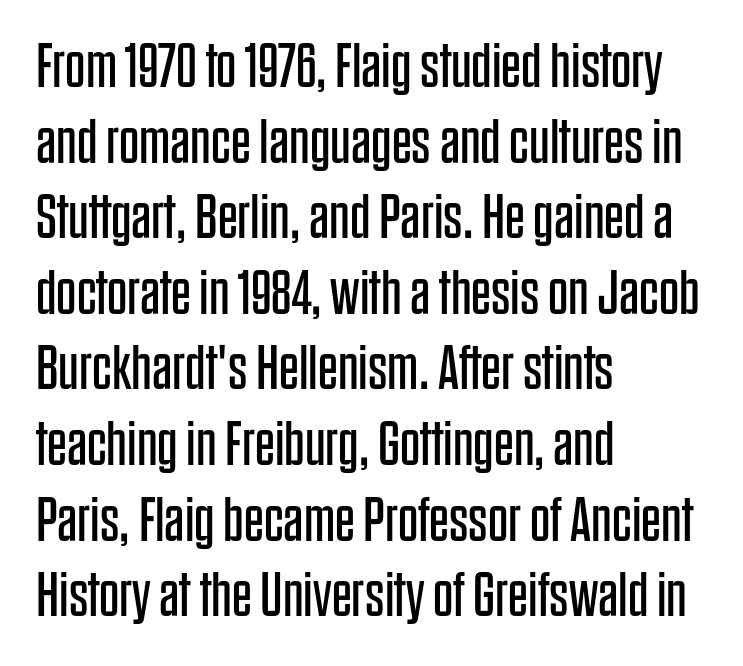
The image shows 63 px regular-weight, condensed sans-serif type, upright; set left-aligned, line spacing 1.2x, normal letter spacing, not underlined; low stroke contrast and a large x-height.
